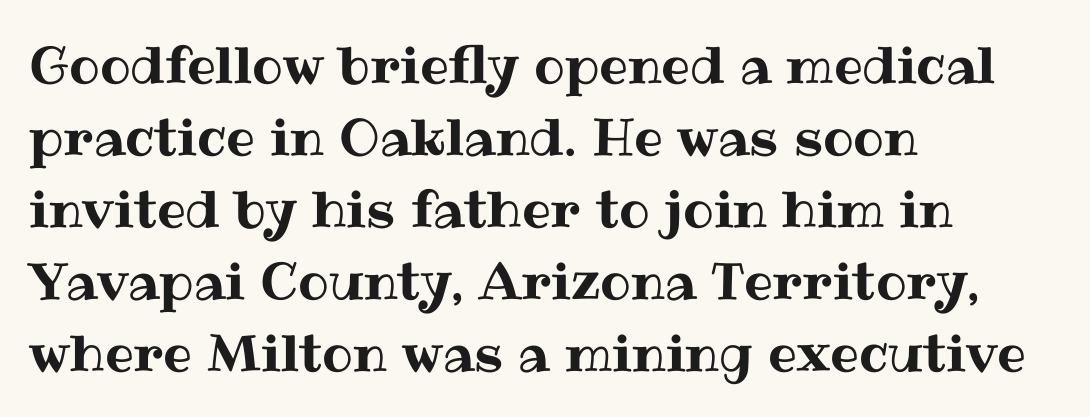
Q: Is the text italic (slanted)? A: No, it is upright.
Q: Is the text underlined? A: No.
Q: How is the paragraph aligned? A: Left-aligned.
Q: Is the spacing between letters normal or unusually wide? A: Normal.
Q: Is the spacing between lines tight, normal or loose? A: Normal.
Q: Width (condensed, normal, or wide)? A: Normal.
Q: Stroke contrast? A: Medium.
Q: x-height? A: Medium.
Q: Monospaced? A: No.
